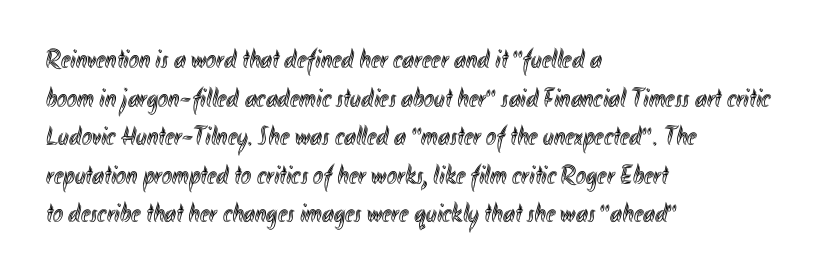
Tracking value appears to be zero — textbook default spacing. Alignment: flush left. Rows of type keep a routine distance in the vertical direction. This rendering features lettering with no underline.
